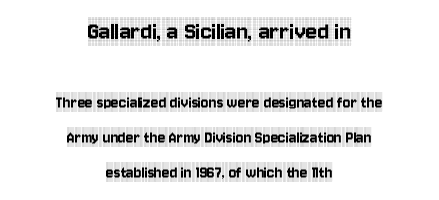
{"italic": "no", "underline": "no", "align": "center", "line_spacing": "loose", "line_spacing_ratio": 1.96, "letter_spacing": "normal", "letter_spacing_em": 0.0, "larger_block": "first", "size_ratio": 1.5, "glyph_px": 27}
